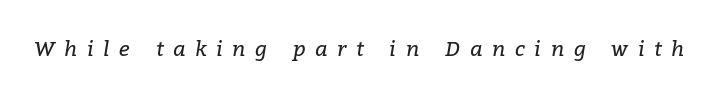
Q: Is the text bold? A: No.
Q: Is the text italic (slanted)? A: Yes, it leans right by about 9 degrees.
Q: Is the text underlined? A: No.
Q: Is the spacing between letters normal or unusually wide? A: Unusually wide.
